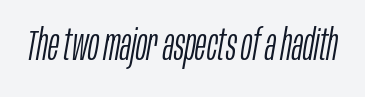
Q: Is the text bold? A: No.
Q: Is the text italic (slanted)? A: Yes, it leans right by about 10 degrees.
Q: Is the text underlined? A: No.
Q: Is the spacing between letters normal or unusually wide? A: Normal.
Q: Width (condensed, normal, or wide)? A: Condensed.
Q: Stroke contrast? A: Low.
Q: x-height? A: Large.
Q: Monospaced? A: No.
